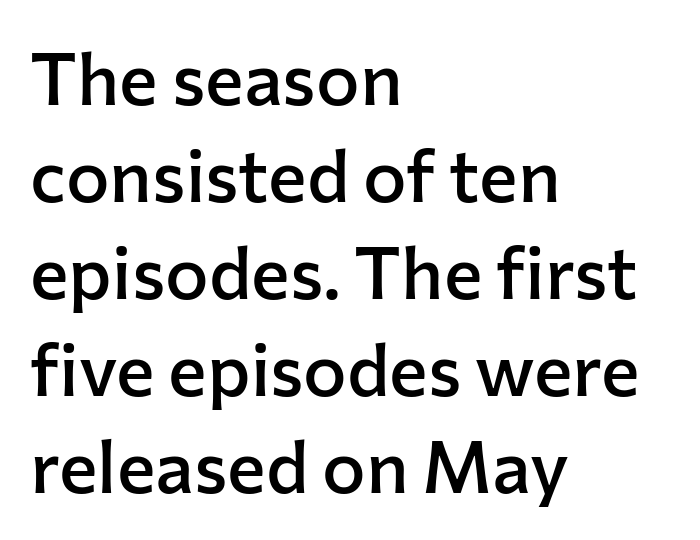
Does the weight exceed regular? Yes, but only to semibold. The space between consecutive lines is moderate. The passage shown has conventional tracking throughout. Underlining? Definitely not there.
